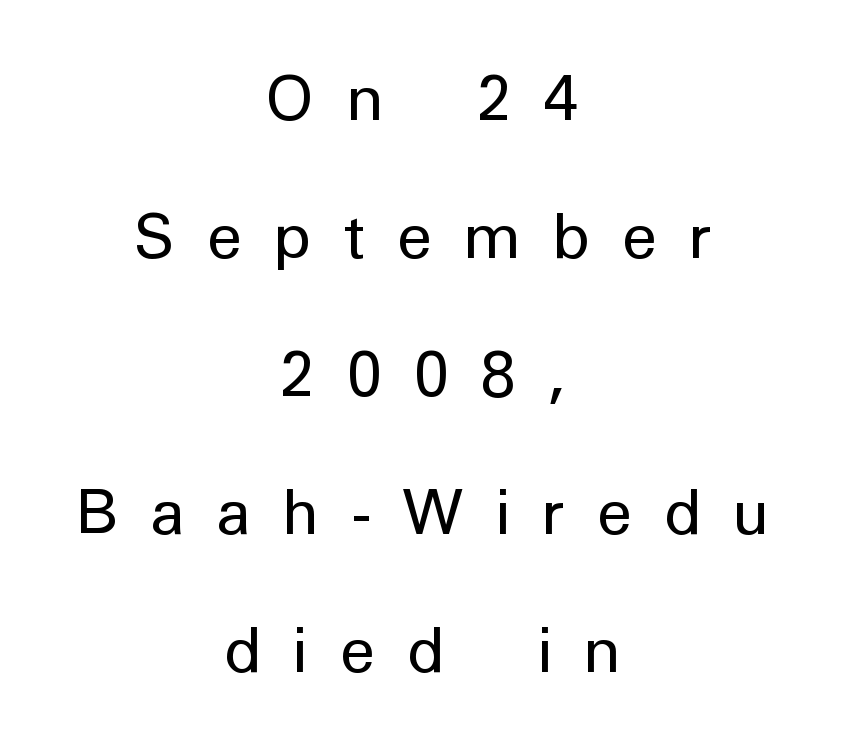
Q: Is the text bold? A: No.
Q: Is the text italic (slanted)? A: No, it is upright.
Q: Is the typeface a serif or a sans-serif typeface? A: Sans-serif.
Q: Is the text underlined? A: No.
Q: How is the paragraph aligned? A: Centered.
Q: Is the spacing between letters normal or unusually wide? A: Unusually wide.
Q: Is the spacing between lines tight, normal or loose? A: Loose.
Q: Width (condensed, normal, or wide)? A: Normal.
Q: Stroke contrast? A: Low.
Q: x-height? A: Medium.
Q: Monospaced? A: No.
